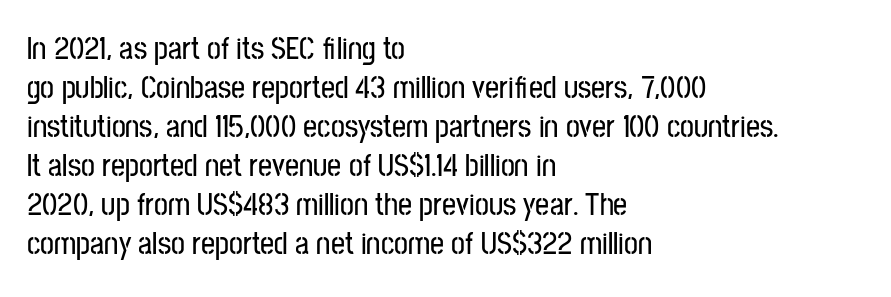
Q: Is the text italic (slanted)? A: No, it is upright.
Q: Is the typeface a serif or a sans-serif typeface? A: Sans-serif.
Q: Is the text underlined? A: No.
Q: How is the paragraph aligned? A: Left-aligned.
Q: Is the spacing between letters normal or unusually wide? A: Normal.
Q: Is the spacing between lines tight, normal or loose? A: Normal.
Q: Width (condensed, normal, or wide)? A: Condensed.
Q: Stroke contrast? A: Low.
Q: x-height? A: Medium.
Q: Monospaced? A: No.
